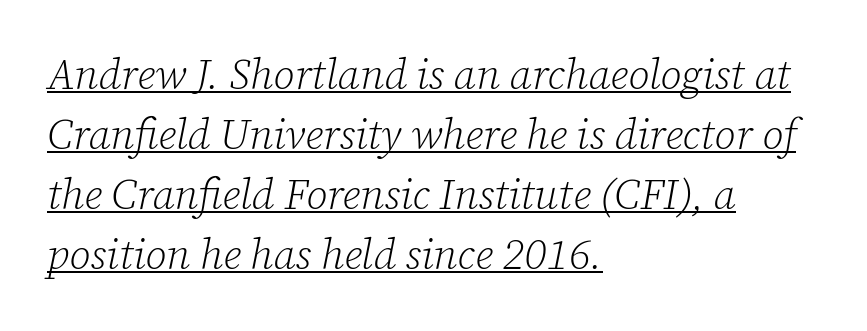
The image shows 42 px light serif type, italic (leaning right); set left-aligned, normal line spacing (1.43x), normal letter spacing, underlined; low stroke contrast and a medium x-height.
